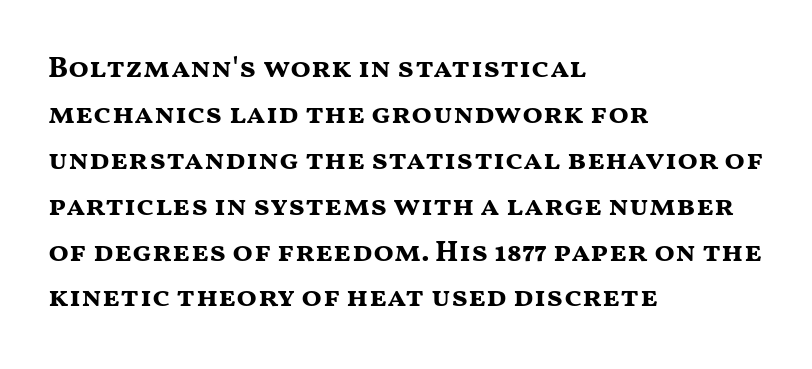
{"serif": "no", "italic": "no", "bold": "yes", "weight": "bold", "width": "wide", "stroke_contrast": "medium", "x_height": "medium", "monospaced": "no", "underline": "no", "align": "left", "line_spacing": "normal", "line_spacing_ratio": 1.53, "letter_spacing": "normal", "letter_spacing_em": 0.0, "glyph_px": 30}
